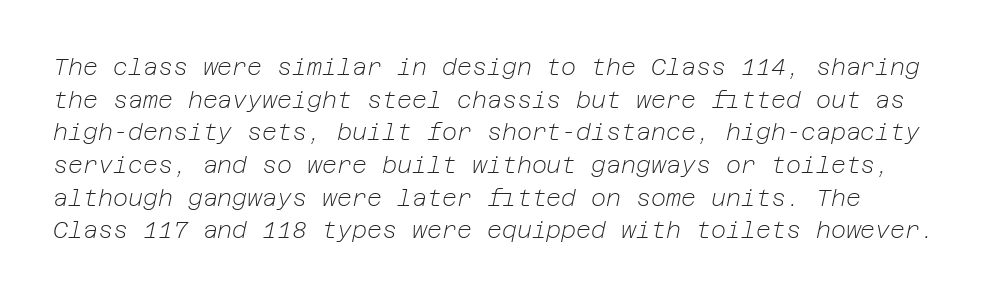
Q: Is the text bold? A: No.
Q: Is the text italic (slanted)? A: Yes, it leans right by about 12 degrees.
Q: Is the text underlined? A: No.
Q: Is the spacing between letters normal or unusually wide? A: Normal.
Q: Is the spacing between lines tight, normal or loose? A: Normal.
